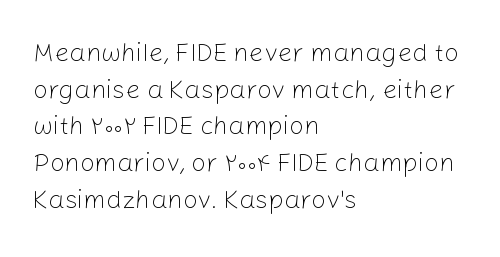
The image shows 26 px text type, upright; set left-aligned, normal line spacing (1.41x), normal letter spacing, not underlined.
